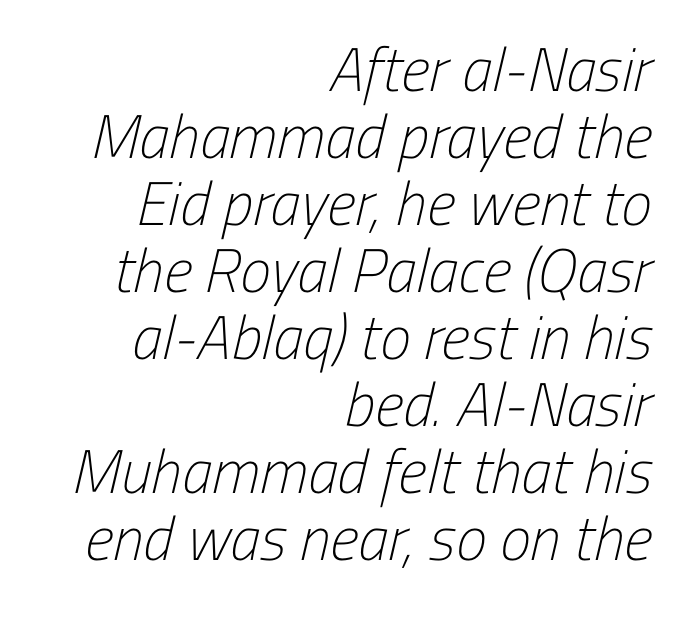
The image shows 62 px light, condensed sans-serif type; set right-aligned, tight line spacing (1.08x), normal letter spacing, not underlined; low stroke contrast and a medium x-height.
